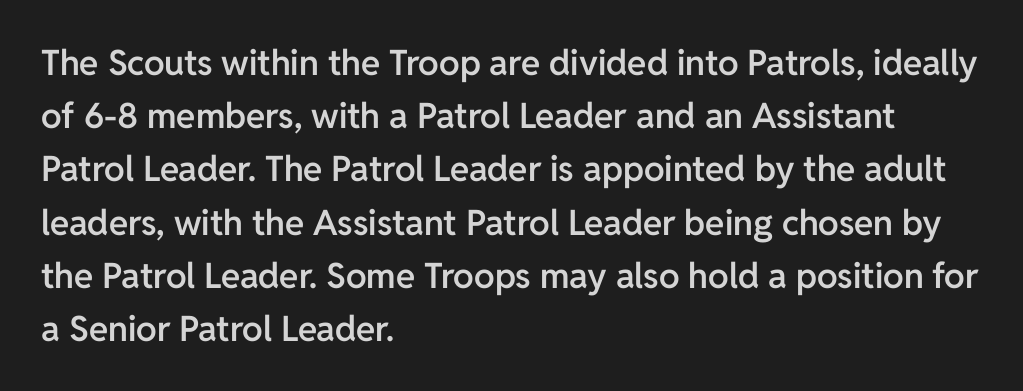
Q: Is the text bold? A: Semi-bold.
Q: Is the text italic (slanted)? A: No, it is upright.
Q: Is the typeface a serif or a sans-serif typeface? A: Sans-serif.
Q: Is the text underlined? A: No.
Q: How is the paragraph aligned? A: Left-aligned.
Q: Is the spacing between letters normal or unusually wide? A: Normal.
Q: Is the spacing between lines tight, normal or loose? A: Normal.
Q: Width (condensed, normal, or wide)? A: Normal.
Q: Stroke contrast? A: Low.
Q: x-height? A: Medium.
Q: Monospaced? A: No.
